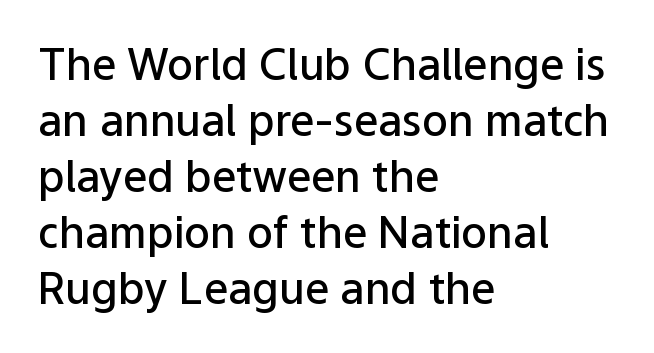
Q: Is the text bold? A: Semi-bold.
Q: Is the text italic (slanted)? A: No, it is upright.
Q: Is the typeface a serif or a sans-serif typeface? A: Sans-serif.
Q: Is the text underlined? A: No.
Q: How is the paragraph aligned? A: Left-aligned.
Q: Is the spacing between letters normal or unusually wide? A: Normal.
Q: Is the spacing between lines tight, normal or loose? A: Normal.
Q: Width (condensed, normal, or wide)? A: Normal.
Q: Stroke contrast? A: Low.
Q: x-height? A: Medium.
Q: Monospaced? A: No.
